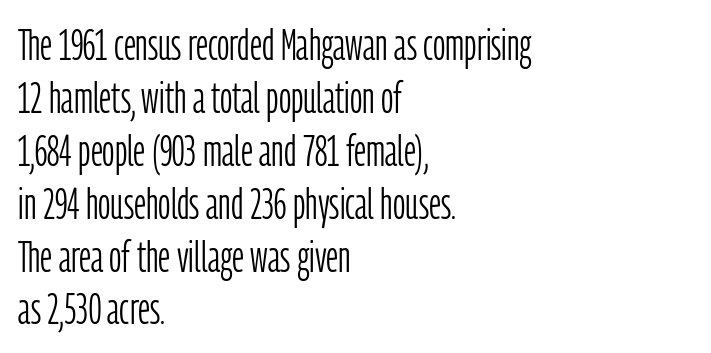
{"serif": "no", "italic": "no", "bold": "no", "weight": "light", "width": "condensed", "stroke_contrast": "low", "x_height": "medium", "monospaced": "no", "underline": "no", "align": "left", "line_spacing_ratio": 1.23, "letter_spacing": "normal", "letter_spacing_em": 0.0, "glyph_px": 43}
